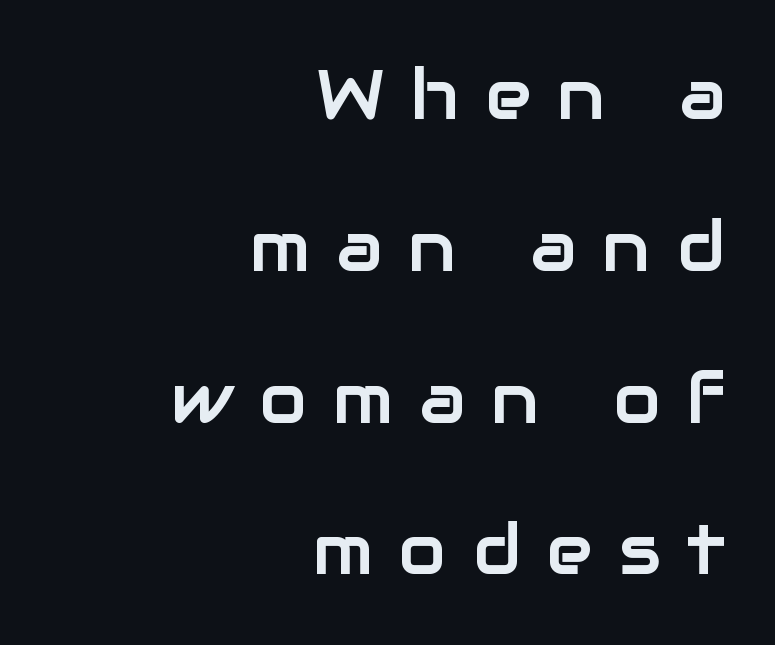
{"serif": "no", "italic": "no", "width": "normal", "stroke_contrast": "low", "x_height": "medium", "monospaced": "no", "underline": "no", "align": "right", "line_spacing": "loose", "line_spacing_ratio": 2.2, "letter_spacing": "wide", "letter_spacing_em": 0.38, "glyph_px": 69}
